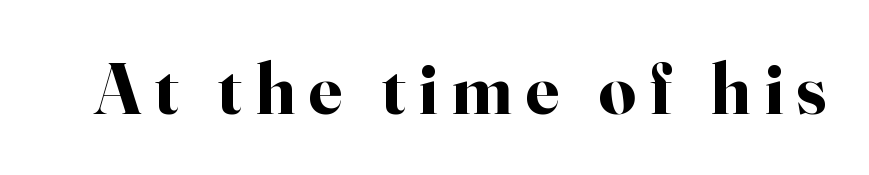
The image shows 73 px bold serif type, upright; set not underlined; high stroke contrast and a small x-height.
